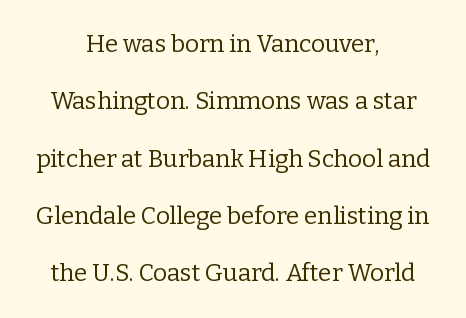
Q: Is the text bold? A: No.
Q: Is the text italic (slanted)? A: No, it is upright.
Q: Is the text underlined? A: No.
Q: How is the paragraph aligned? A: Centered.
Q: Is the spacing between letters normal or unusually wide? A: Normal.
Q: Is the spacing between lines tight, normal or loose? A: Loose.
